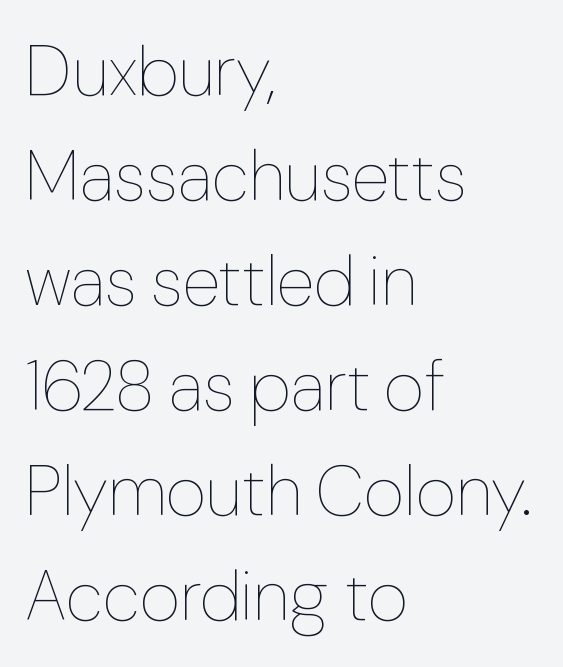
The image shows 70 px thin type, upright; set left-aligned, normal line spacing (1.5x), normal letter spacing, not underlined; low stroke contrast and a medium x-height.
